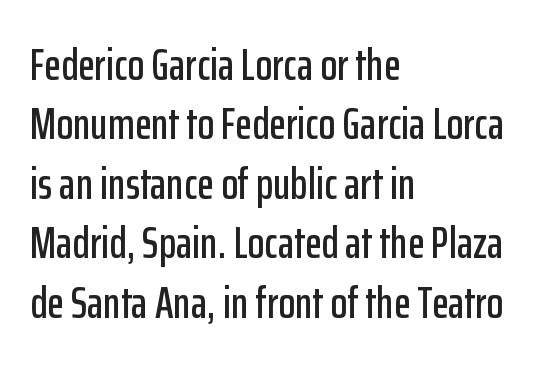
The image shows 44 px condensed sans-serif type, upright; set left-aligned, normal line spacing (1.35x), normal letter spacing, not underlined; low stroke contrast and a medium x-height.
